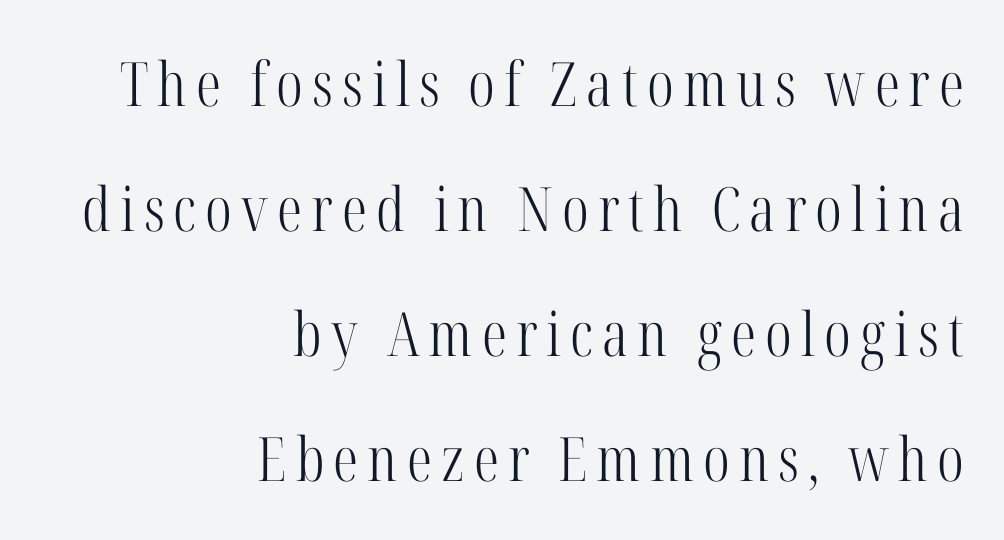
Every character sits straight up, as roman type does. Horizontal bands of white between lines are thick stripes. Classification — serif. The setting favours the right margin, as signatures and pull-quotes sometimes do. The weight would be labelled regular, book, light, or lighter still.
